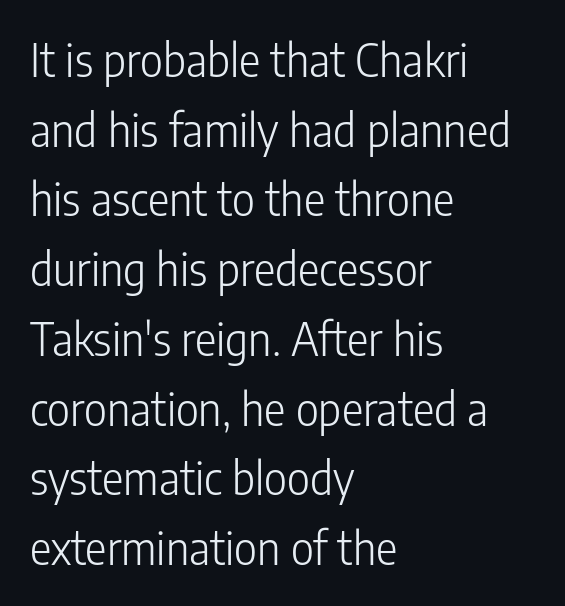
Regular leading. Is this a fixed-width face? No — the glyphs have proportional, varying widths. No heavy texture on the line: the type isn't bold. Words appear dense and cohesive because spacing is normal.
